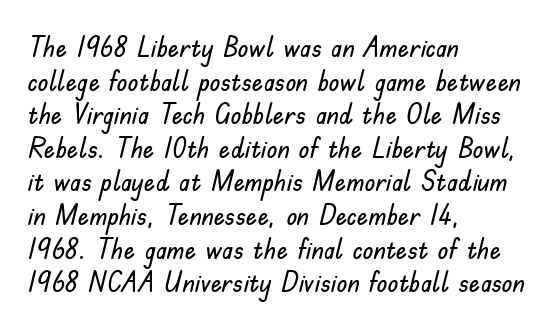
{"serif": "no", "width": "normal", "stroke_contrast": "low", "x_height": "small", "monospaced": "no", "underline": "no", "align": "left", "line_spacing_ratio": 1.2, "letter_spacing": "normal", "letter_spacing_em": 0.0, "glyph_px": 28}
